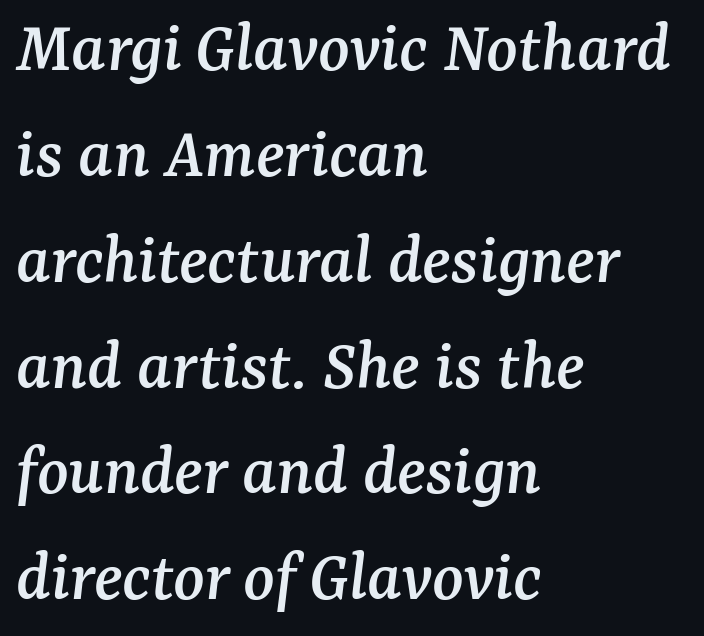
Q: Is the text italic (slanted)? A: Yes, it leans right by about 7 degrees.
Q: Is the typeface a serif or a sans-serif typeface? A: Serif.
Q: Is the text underlined? A: No.
Q: How is the paragraph aligned? A: Left-aligned.
Q: Is the spacing between letters normal or unusually wide? A: Normal.
Q: Is the spacing between lines tight, normal or loose? A: Normal.
Q: Width (condensed, normal, or wide)? A: Normal.
Q: Stroke contrast? A: Medium.
Q: x-height? A: Medium.
Q: Monospaced? A: No.
